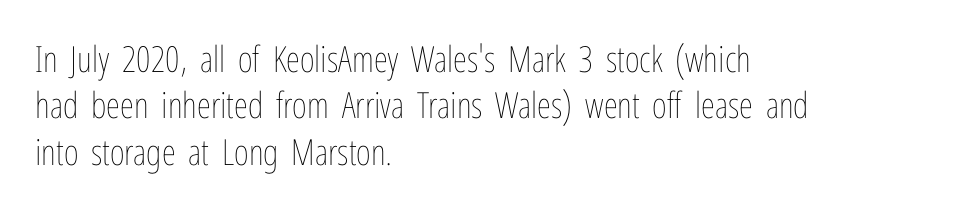
The image shows 36 px thin, condensed type, upright; set left-aligned, normal line spacing (1.29x), normal letter spacing, not underlined; low stroke contrast and a medium x-height.
